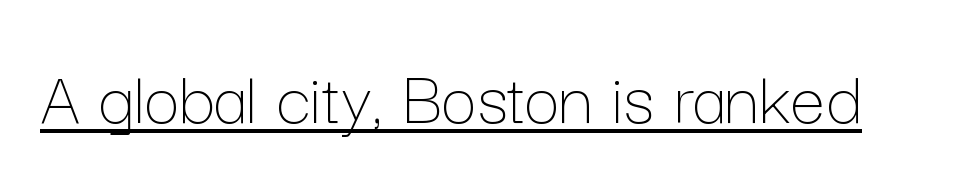
{"italic": "no", "bold": "no", "weight": "thin", "width": "normal", "stroke_contrast": "low", "x_height": "medium", "monospaced": "no", "underline": "yes", "letter_spacing": "normal", "letter_spacing_em": 0.0, "glyph_px": 78}
